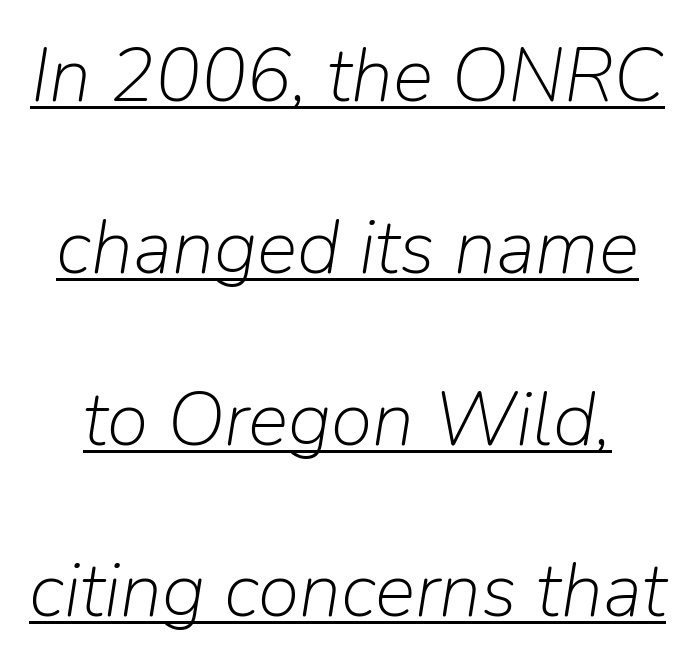
The image shows 76 px light type, italic (leaning right); set loose line spacing (2.26x), normal letter spacing, underlined; low stroke contrast and a medium x-height.
